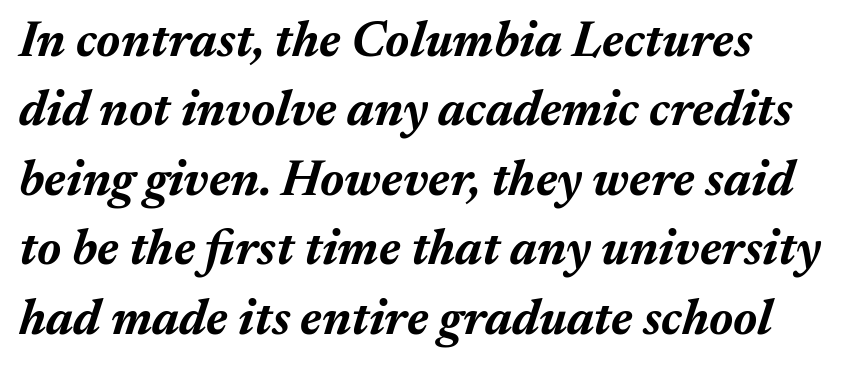
{"italic": "yes", "lean": "right", "slant_degrees": 17, "bold": "yes", "weight": "bold", "width": "normal", "stroke_contrast": "medium", "x_height": "medium", "monospaced": "no", "underline": "no", "line_spacing": "normal", "line_spacing_ratio": 1.39, "letter_spacing": "normal", "letter_spacing_em": 0.0, "glyph_px": 50}
